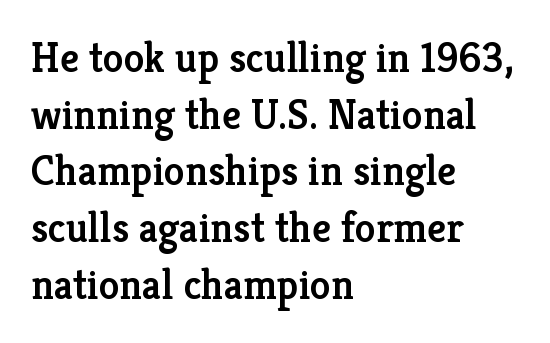
Q: Is the text bold? A: Semi-bold.
Q: Is the text italic (slanted)? A: No, it is upright.
Q: Is the typeface a serif or a sans-serif typeface? A: Serif.
Q: Is the text underlined? A: No.
Q: How is the paragraph aligned? A: Left-aligned.
Q: Is the spacing between letters normal or unusually wide? A: Normal.
Q: Is the spacing between lines tight, normal or loose? A: Normal.
Q: Width (condensed, normal, or wide)? A: Normal.
Q: Stroke contrast? A: Low.
Q: x-height? A: Medium.
Q: Monospaced? A: No.
